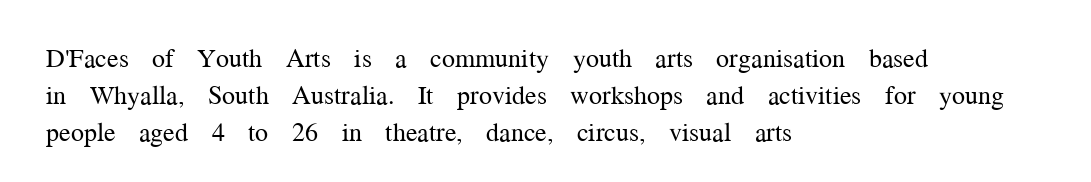
Q: Is the text bold? A: No.
Q: Is the text italic (slanted)? A: No, it is upright.
Q: Is the text underlined? A: No.
Q: How is the paragraph aligned? A: Left-aligned.
Q: Is the spacing between letters normal or unusually wide? A: Normal.
Q: Is the spacing between lines tight, normal or loose? A: Normal.
